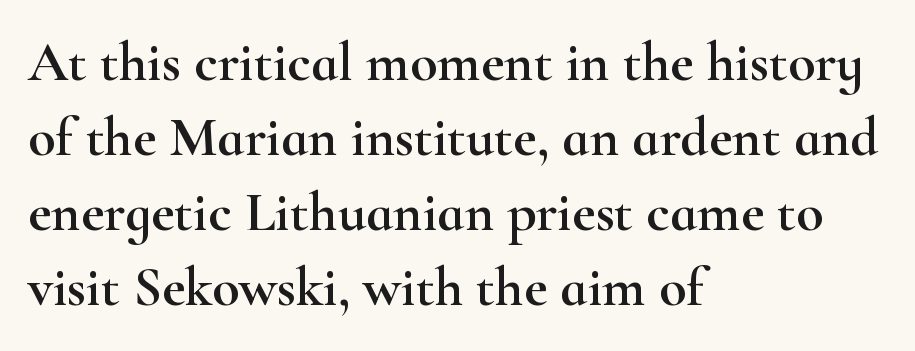
Q: Is the text italic (slanted)? A: No, it is upright.
Q: Is the typeface a serif or a sans-serif typeface? A: Serif.
Q: Is the text underlined? A: No.
Q: How is the paragraph aligned? A: Left-aligned.
Q: Is the spacing between letters normal or unusually wide? A: Normal.
Q: Is the spacing between lines tight, normal or loose? A: Normal.
Q: Width (condensed, normal, or wide)? A: Wide.
Q: Stroke contrast? A: High.
Q: x-height? A: Small.
Q: Monospaced? A: No.
